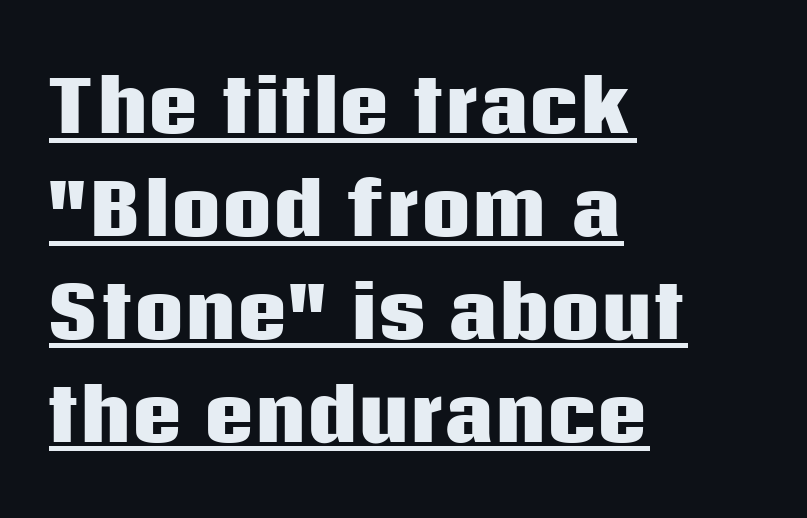
{"serif": "no", "italic": "no", "bold": "yes", "weight": "heavy", "width": "normal", "stroke_contrast": "low", "x_height": "large", "monospaced": "no", "underline": "yes", "align": "left", "line_spacing": "normal", "line_spacing_ratio": 1.47, "letter_spacing": "normal", "letter_spacing_em": 0.0, "glyph_px": 70}
